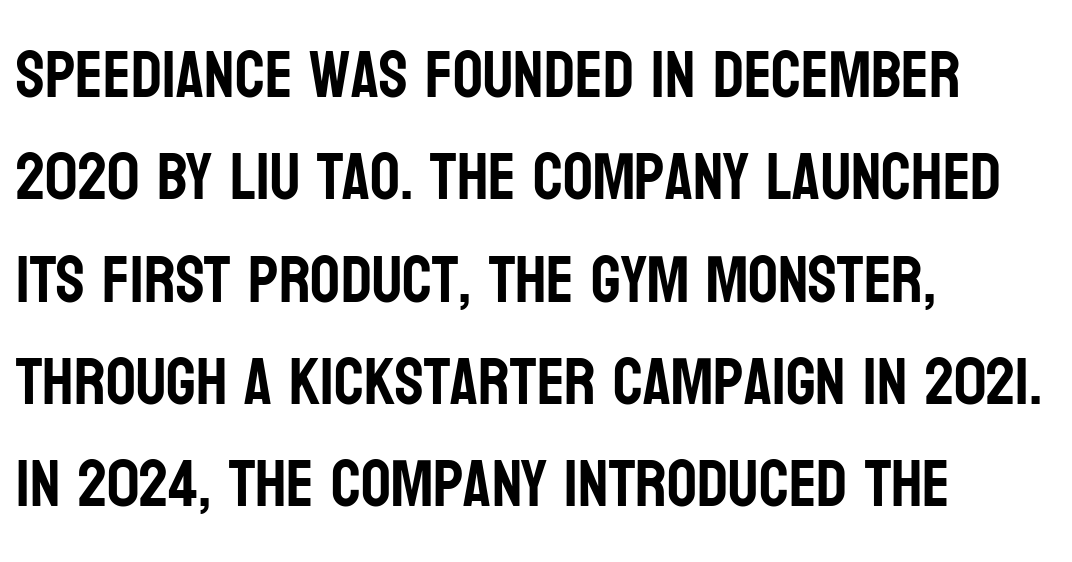
{"serif": "no", "italic": "no", "width": "condensed", "stroke_contrast": "low", "x_height": "large", "monospaced": "no", "underline": "no", "align": "left", "line_spacing": "normal", "line_spacing_ratio": 1.55, "letter_spacing": "normal", "letter_spacing_em": 0.0, "glyph_px": 66}
